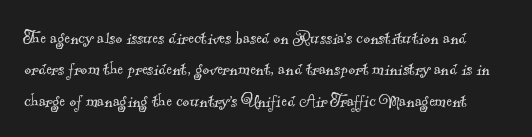
{"bold": "no", "underline": "no", "line_spacing": "normal", "line_spacing_ratio": 1.5, "letter_spacing": "normal", "letter_spacing_em": 0.0, "glyph_px": 21}
